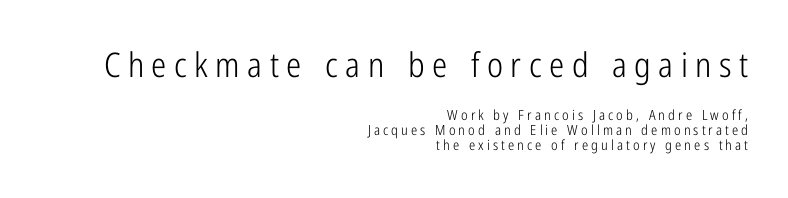
The face used here is proportionally spaced, like ordinary book or web type. Posture: straight, roman, zero tilt. Bigger letters appear in the top chunk; the bottom chunk is reduced. Check under the words: just untouched page. One-word summary of the alignment: right.
